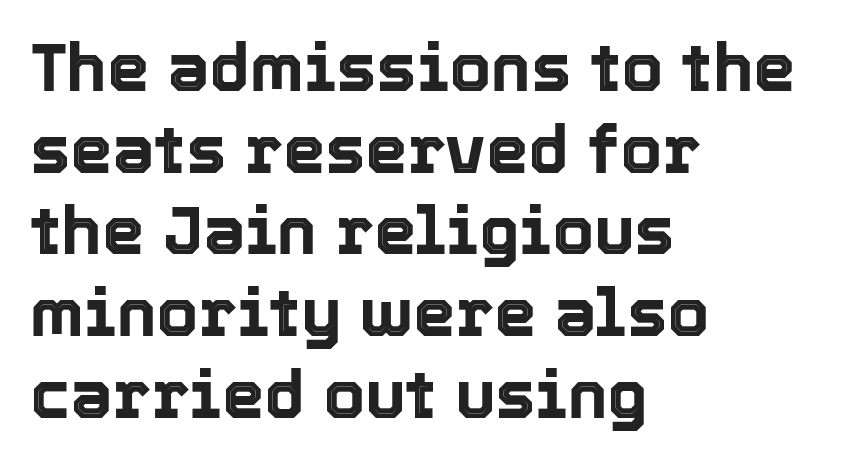
The image shows 67 px text type, upright; set left-aligned, line spacing 1.22x, normal letter spacing, not underlined; a medium x-height.
